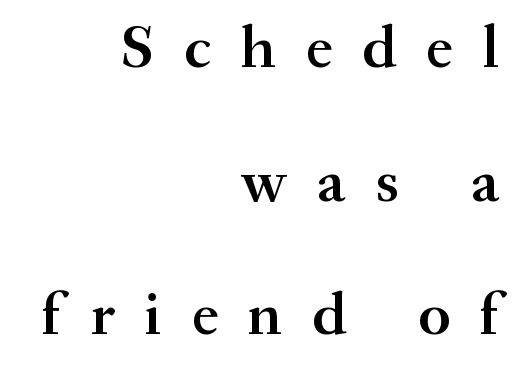
The image shows 61 px semibold serif type, upright; set right-aligned, loose line spacing (2.19x), unusually wide letter spacing (+0.49 em), not underlined; medium stroke contrast and a small x-height.
